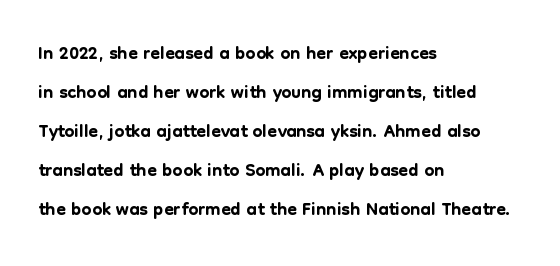
The specimen omits any rule beneath the text block's lines. The letters advance in unequal steps, a hallmark of proportional type. Between one letter and the next there's only the usual sliver of space. This is sans-serif lettering, the kind often seen on screens and signage. Horizontally, the lines are justified to the leading edge only. Posture: vertical.
